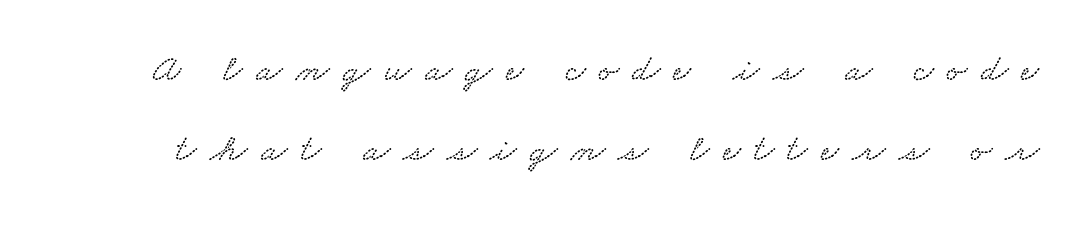
Q: Is the text underlined? A: No.
Q: Is the spacing between letters normal or unusually wide? A: Unusually wide.
Q: Is the spacing between lines tight, normal or loose? A: Loose.
Q: Width (condensed, normal, or wide)? A: Wide.
Q: Stroke contrast? A: Low.
Q: x-height? A: Small.
Q: Monospaced? A: No.
